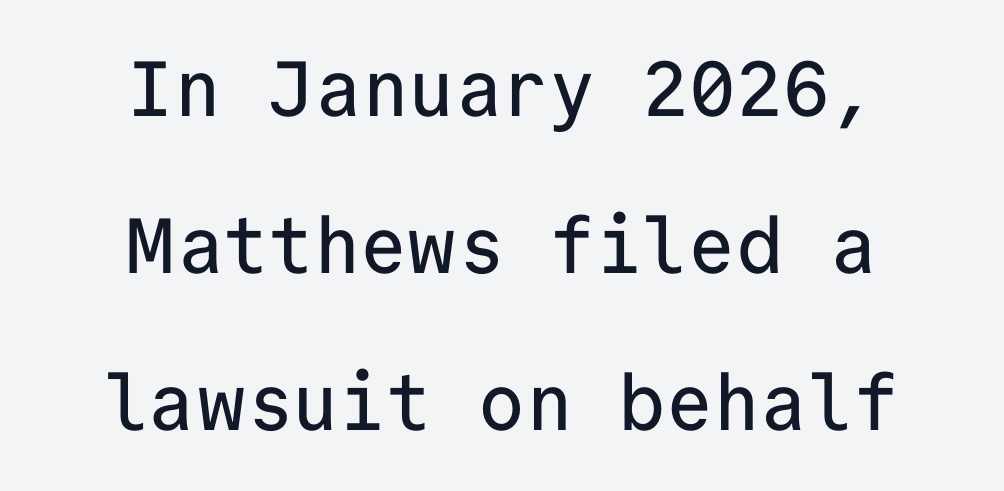
The image shows 78 px sans-serif type, upright, monospaced; set centered, loose line spacing (2.01x), normal letter spacing, not underlined; low stroke contrast and a medium x-height.
